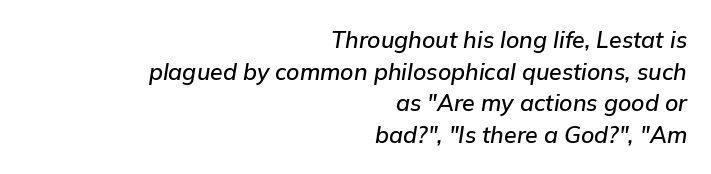
Layout note: lines flush right. No word sits above an underline. The lines sit at an ordinary, default distance from one another. Nothing unusual about the tracking: characters are spaced as the font intends. The font's italic variant was chosen for this text.
